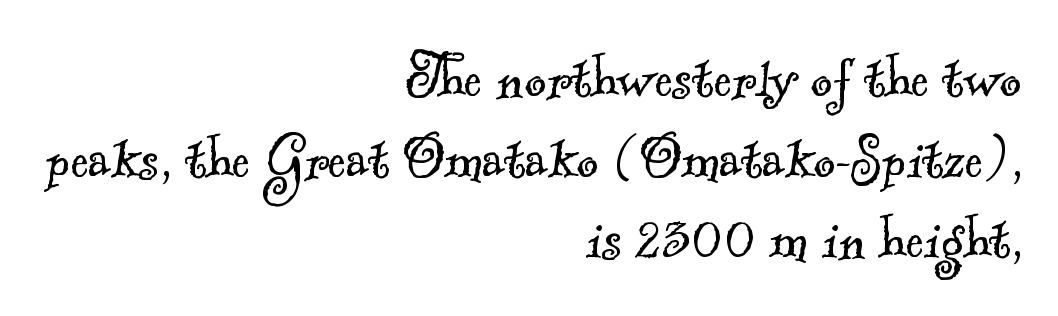
{"serif": "yes", "bold": "no", "weight": "light", "width": "normal", "x_height": "small", "monospaced": "no", "underline": "no", "align": "right", "line_spacing_ratio": 1.17, "letter_spacing": "normal", "letter_spacing_em": 0.0, "glyph_px": 69}
